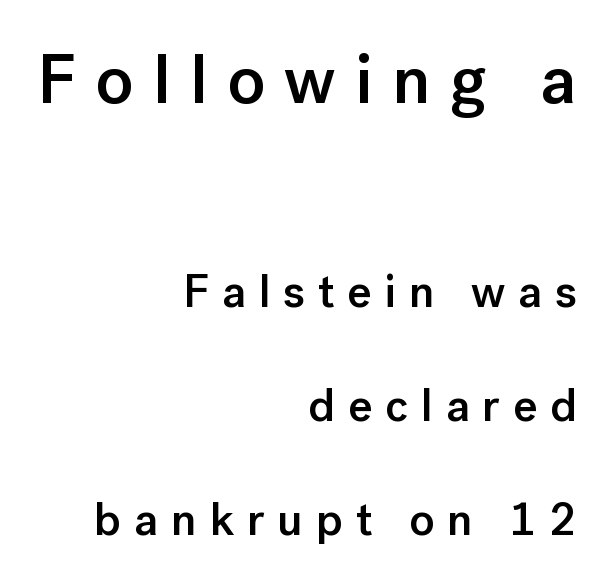
You could not count columns in this text — the font is proportionally spaced. Students, note that the glyphs here are deliberately spaced far apart. Do the letters lean? They stand straight. Quick note: underline off. A flush-right, rag-left setting is used for this passage. Note: no serifs on the glyphs.
